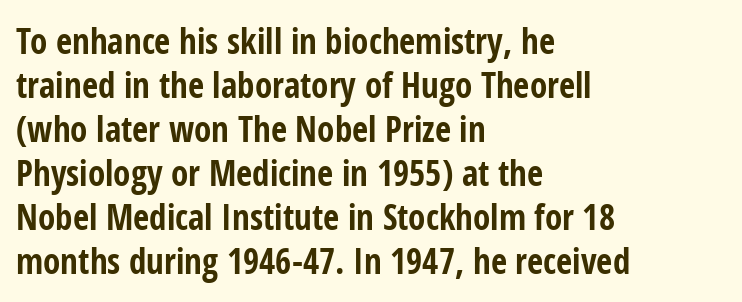
These lines are composed in type without serifs. The typography opts for an upright posture over an oblique one. Look at the tracking — it's just the regular setting, nothing added. The strip under each line holds only bare page. This sample is left-justified, so line endings fall wherever the words run out.
